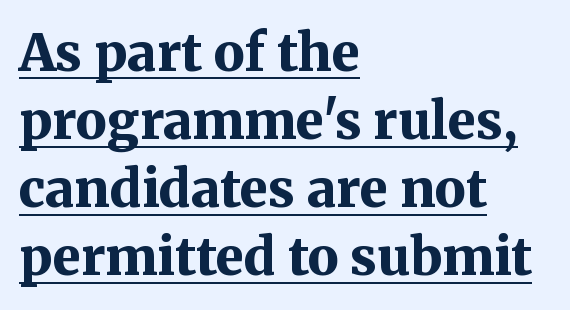
Vertically, the passage feels balanced, rows spaced as you'd expect. Underlined type. Yep, those are serifs on the letters. Posture: straight, roman, zero tilt. How heavy is the stroke? Heavy — this is a bold. Reading down the block, your eye returns to a fixed left position each line.
